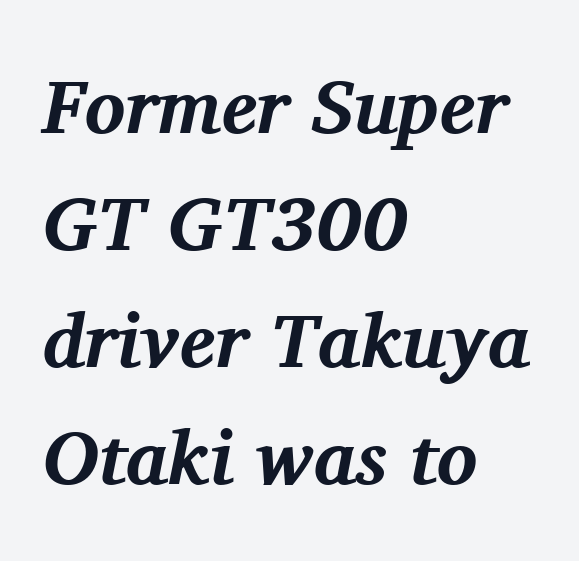
{"serif": "yes", "italic": "yes", "lean": "right", "slant_degrees": 11, "bold": "yes", "weight": "bold", "width": "normal", "stroke_contrast": "medium", "x_height": "medium", "monospaced": "no", "underline": "no", "align": "left", "line_spacing": "normal", "line_spacing_ratio": 1.54, "letter_spacing": "normal", "letter_spacing_em": 0.0, "glyph_px": 76}
